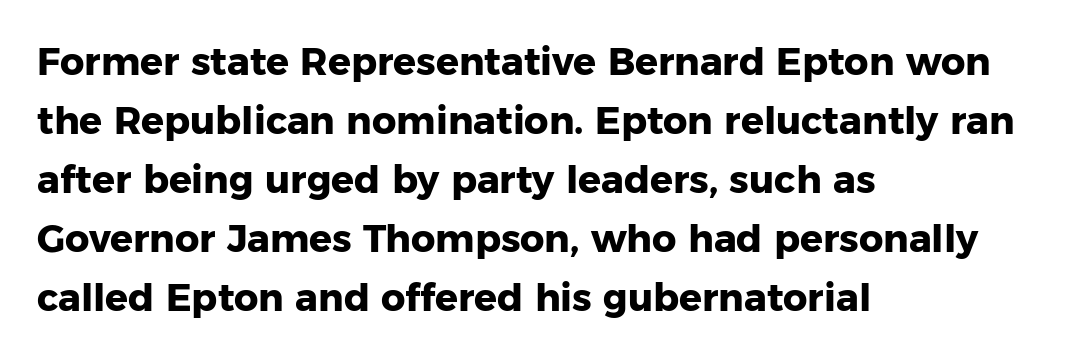
You could not count columns in this text — the font is proportionally spaced. This sample keeps an unexceptional amount of space between lines. Layout note: lines flush left. Words float on clear page, feet unadorned. The passage shown has conventional tracking throughout. Every character sits straight up, as roman type does.
